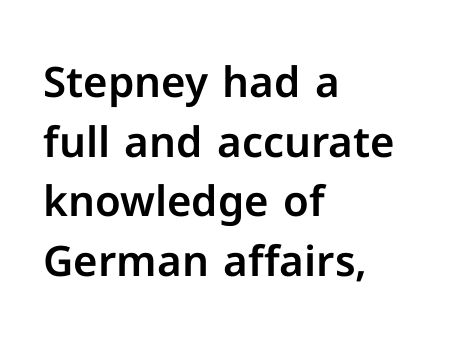
Stroke terminals: plain, sans-serif. Which margin do the lines hug? The left one — the right edge is uneven. Beneath every word, the page is bare. The passage shown is typed in a proportional face where columns would drift. Honestly, the letter spacing is just normal — you wouldn't notice it.
